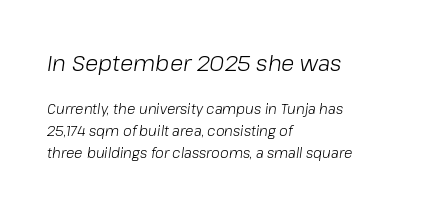
{"italic": "yes", "lean": "right", "slant_degrees": 8, "bold": "no", "underline": "no", "align": "left", "line_spacing": "normal", "line_spacing_ratio": 1.56, "letter_spacing": "normal", "letter_spacing_em": 0.0, "larger_block": "first", "size_ratio": 1.57, "glyph_px": 22}
